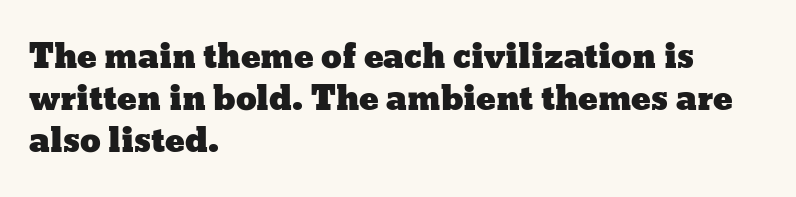
The image shows 33 px wide type, upright; set left-aligned, normal line spacing (1.28x), normal letter spacing, not underlined; low stroke contrast and a medium x-height.
